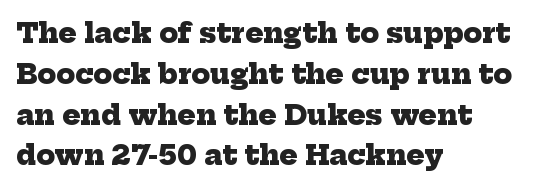
The image shows 27 px bold type; set left-aligned, normal line spacing (1.51x), normal letter spacing, not underlined.
